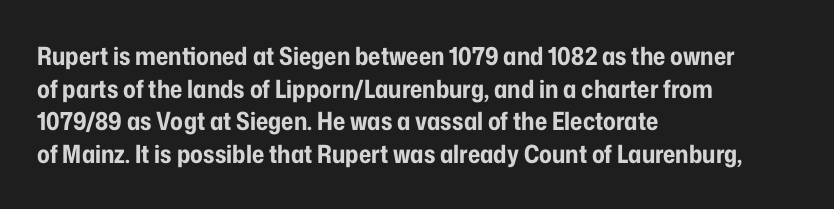
The image shows 25 px bold type, upright; set left-aligned, normal line spacing (1.31x), normal letter spacing, not underlined.
